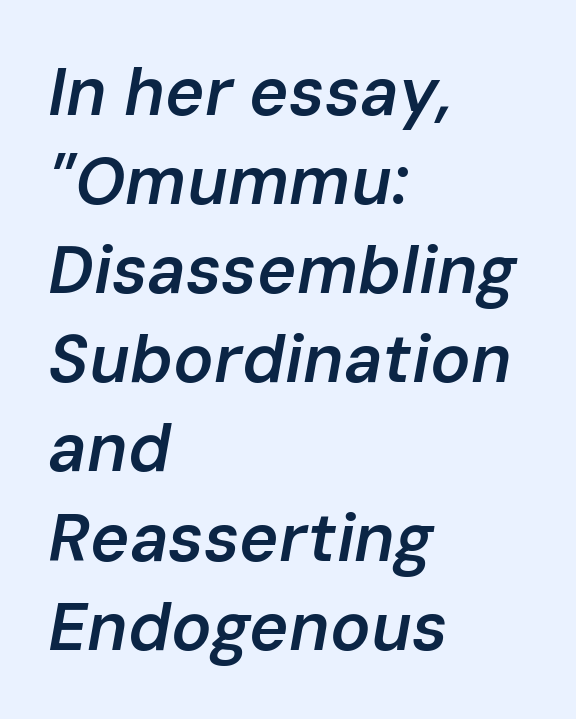
The image shows 67 px semibold type, italic (leaning right); set left-aligned, normal line spacing (1.33x), normal letter spacing, not underlined; low stroke contrast and a medium x-height.
